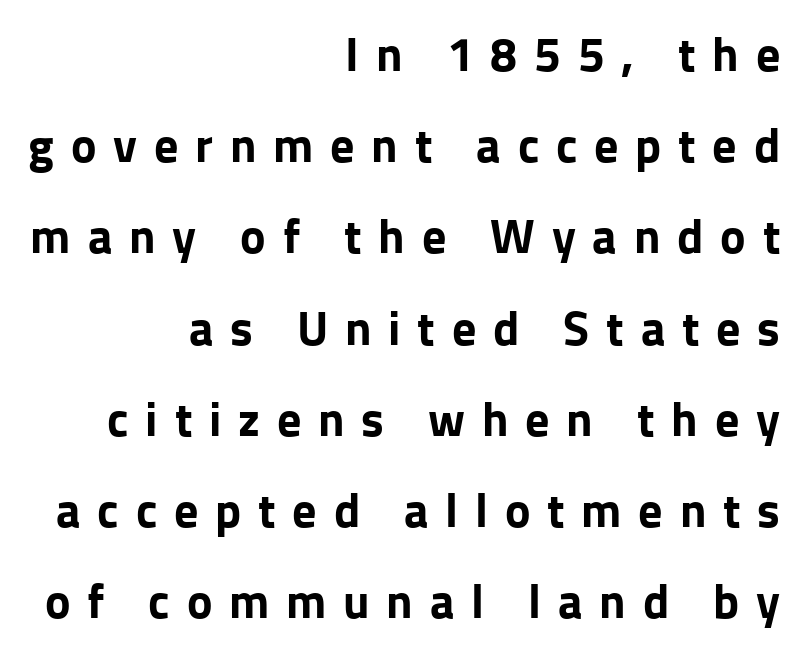
Q: Is the text bold? A: Yes.
Q: Is the text italic (slanted)? A: No, it is upright.
Q: Is the typeface a serif or a sans-serif typeface? A: Sans-serif.
Q: Is the text underlined? A: No.
Q: How is the paragraph aligned? A: Right-aligned.
Q: Is the spacing between letters normal or unusually wide? A: Unusually wide.
Q: Is the spacing between lines tight, normal or loose? A: Loose.
Q: Width (condensed, normal, or wide)? A: Normal.
Q: Stroke contrast? A: Low.
Q: x-height? A: Medium.
Q: Monospaced? A: No.
